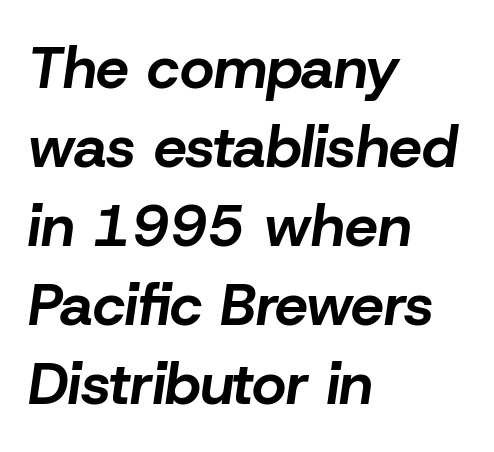
The face used here is rendered with its standard letterfit. Character widths vary here, with narrow letters taking less room than wide ones. Unmarked baselines from the first word to the last. If you drew a line through each stem, it would be angled. Line starts are locked; line ends wander. This sample keeps an unexceptional amount of space between lines.
